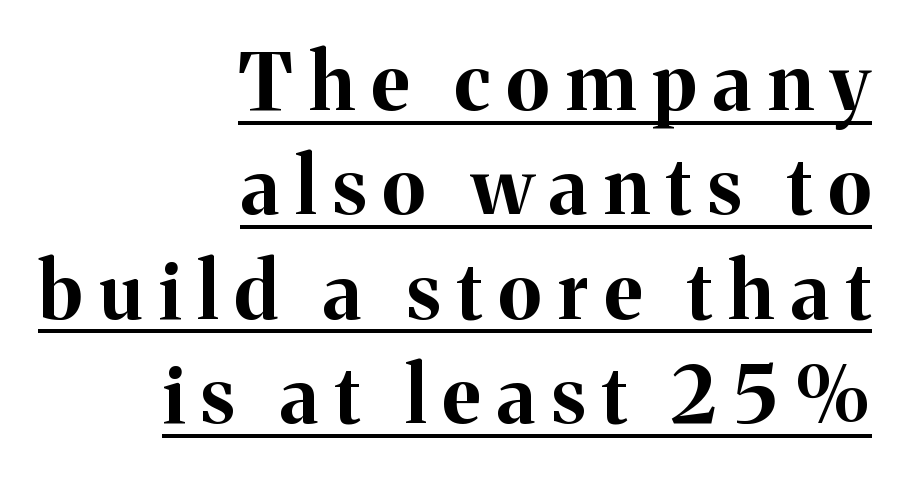
The image shows 79 px bold serif type, upright; set right-aligned, normal line spacing (1.32x), unusually wide letter spacing (+0.21 em), underlined; medium stroke contrast and a medium x-height.
